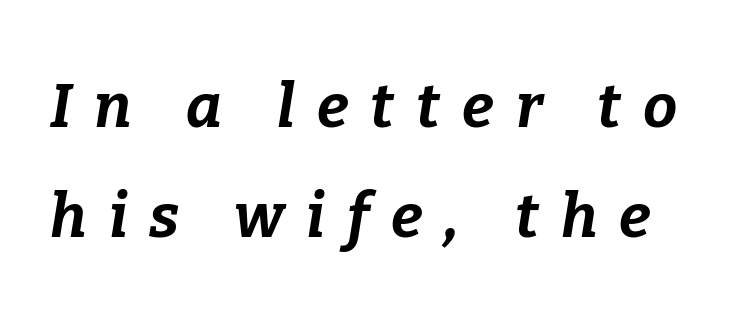
The image shows 61 px bold type, italic (leaning right); set line spacing 1.81x, unusually wide letter spacing (+0.36 em), not underlined; low stroke contrast and a medium x-height.
